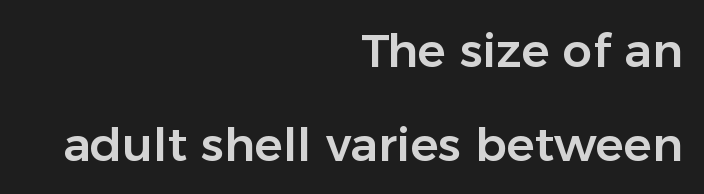
The glyphs are unaccompanied by any horizontal stroke below them. The letters stand straight up with perfectly vertical stems. Between one letter and the next there's only the usual sliver of space. These lines are rendered in a variable-pitch font. If you measured baseline to baseline, you'd find a long distance.
